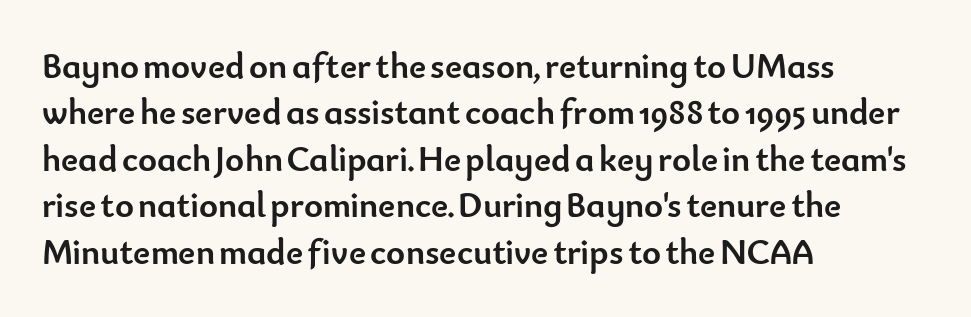
Successive baselines arrive at the customary interval. The typesetter chose a ragged-right arrangement here. The passage shown is typed in a proportional face where columns would drift. In terms of letterspacing, this is plain default setting. The baseline area is clear. Thick stems and heavy bowls — unmistakably bold.
